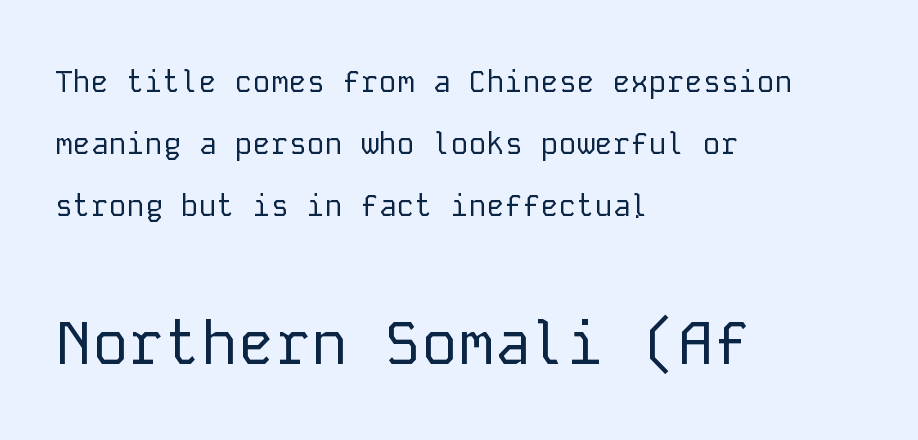
Size contrast runs from small at the top to large at the bottom. Words appear dense and cohesive because spacing is normal. Notice the wide empty band between every row — that's loose leading. A typesetter would call this monospace, since all characters share one set width.
